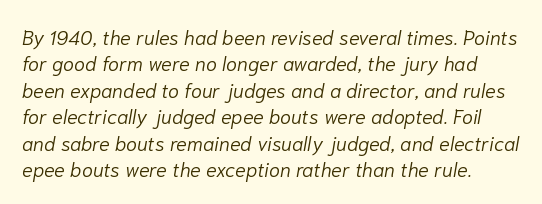
Q: Is the text bold? A: No.
Q: Is the text italic (slanted)? A: Yes, it leans right by about 10 degrees.
Q: Is the text underlined? A: No.
Q: Is the spacing between letters normal or unusually wide? A: Normal.
Q: Is the spacing between lines tight, normal or loose? A: Normal.
